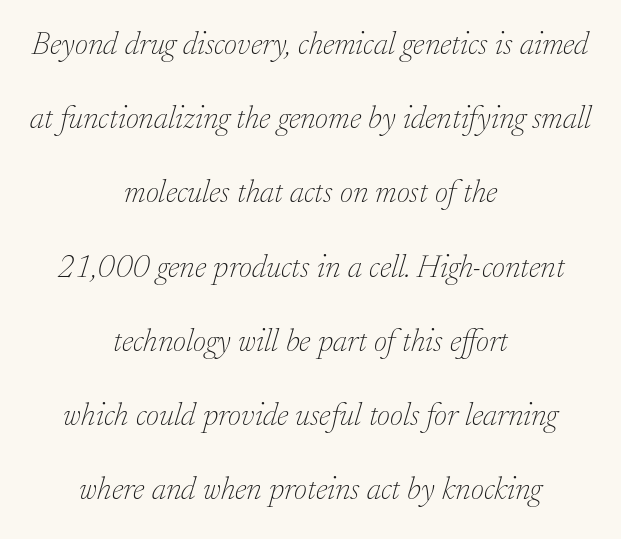
{"serif": "yes", "italic": "yes", "lean": "right", "slant_degrees": 17, "bold": "no", "weight": "thin", "width": "normal", "stroke_contrast": "low", "x_height": "small", "monospaced": "no", "underline": "no", "align": "center", "line_spacing": "loose", "line_spacing_ratio": 2.32, "letter_spacing": "normal", "letter_spacing_em": 0.0, "glyph_px": 32}
